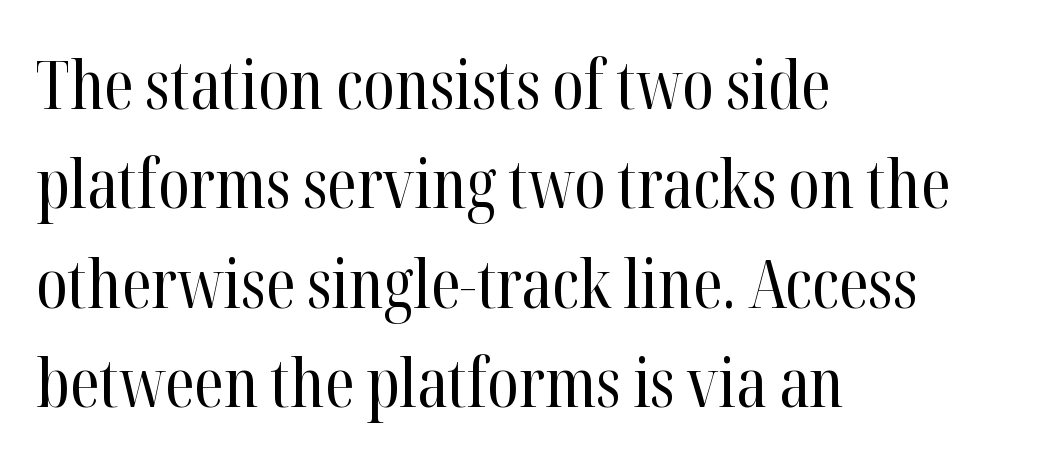
{"serif": "yes", "italic": "no", "bold": "no", "weight": "regular", "width": "condensed", "stroke_contrast": "high", "x_height": "medium", "monospaced": "no", "underline": "no", "align": "left", "line_spacing": "normal", "line_spacing_ratio": 1.46, "letter_spacing": "normal", "letter_spacing_em": 0.0, "glyph_px": 68}
